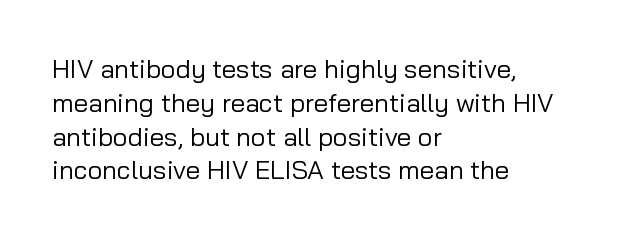
{"italic": "no", "bold": "no", "underline": "no", "align": "left", "line_spacing": "normal", "line_spacing_ratio": 1.3, "letter_spacing": "normal", "letter_spacing_em": 0.0, "glyph_px": 26}
